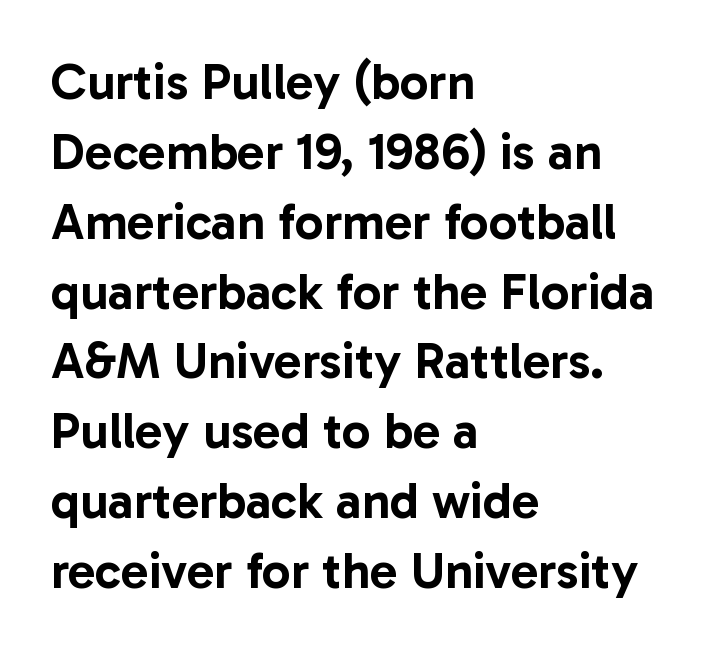
{"serif": "no", "italic": "no", "width": "normal", "stroke_contrast": "low", "x_height": "medium", "monospaced": "no", "underline": "no", "align": "left", "line_spacing": "normal", "line_spacing_ratio": 1.37, "letter_spacing": "normal", "letter_spacing_em": 0.0, "glyph_px": 51}
